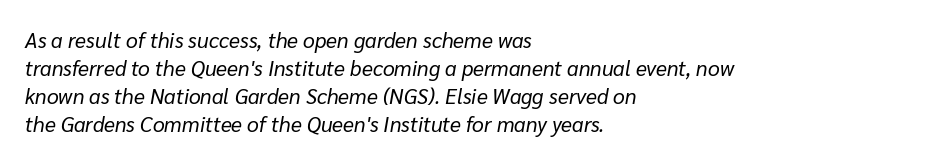
Q: Is the text bold? A: No.
Q: Is the text italic (slanted)? A: Yes, it leans right by about 10 degrees.
Q: Is the text underlined? A: No.
Q: How is the paragraph aligned? A: Left-aligned.
Q: Is the spacing between letters normal or unusually wide? A: Normal.
Q: Is the spacing between lines tight, normal or loose? A: Normal.
